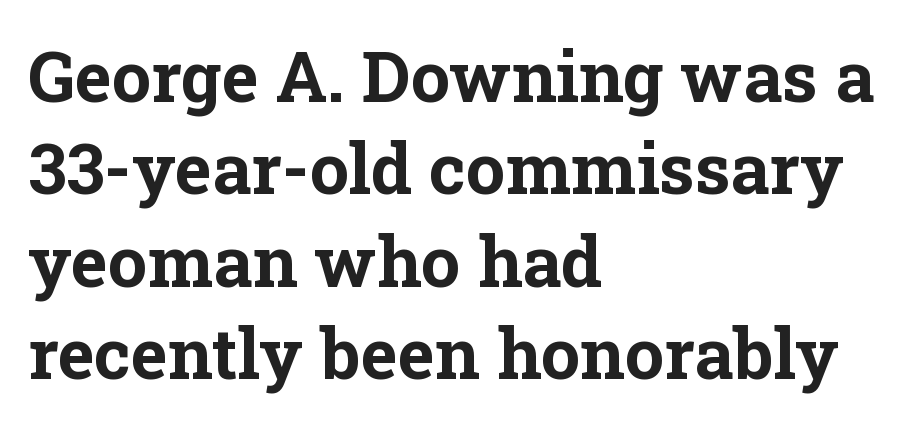
{"serif": "yes", "italic": "no", "bold": "yes", "weight": "bold", "width": "normal", "stroke_contrast": "low", "x_height": "medium", "monospaced": "no", "underline": "no", "align": "left", "line_spacing": "normal", "line_spacing_ratio": 1.32, "letter_spacing": "normal", "letter_spacing_em": 0.0, "glyph_px": 70}
